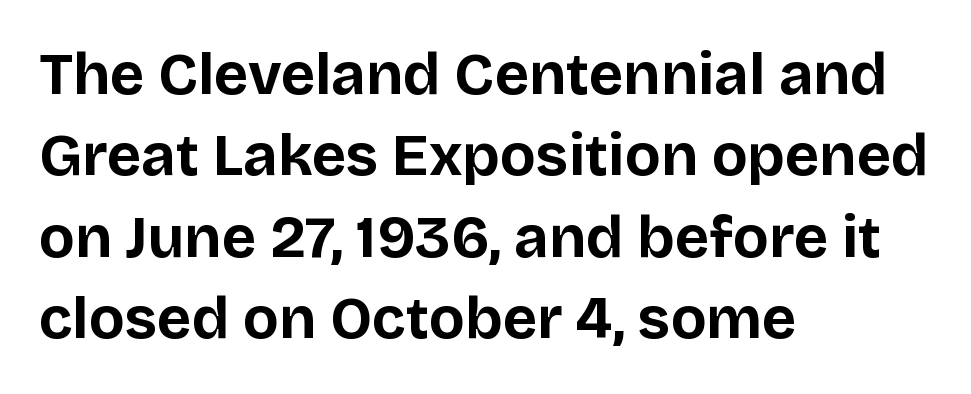
The image shows 59 px bold sans-serif type, upright; set left-aligned, normal line spacing (1.38x), normal letter spacing, not underlined; low stroke contrast and a large x-height.
